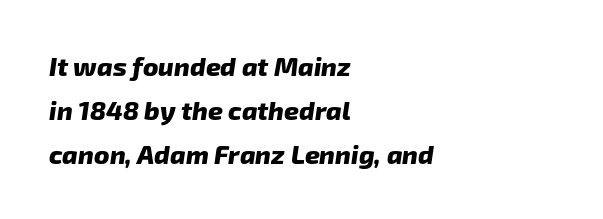
In terms of letterspacing, this is plain default setting. The typesetter chose a ragged-right arrangement here. Stroke thickness is high; the sample reads as a true bold. Anything drawn beneath the words? Only blank space. Leading matches the norm, producing a regular column.
